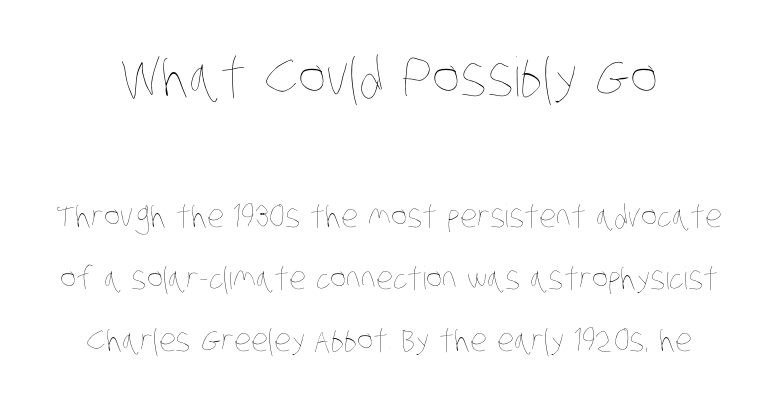
Weight: in the light-to-regular range. Bare-footed words on every line. Bigger letters appear in the top chunk; the bottom chunk is reduced. Whoever set this chose breathing room over compactness in the vertical rhythm. Think of a printed novel: that variable character pitch is what you see here.
